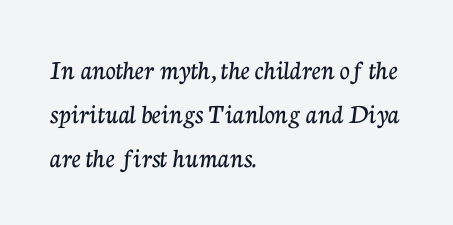
Q: Is the text italic (slanted)? A: Yes.
Q: Is the typeface a serif or a sans-serif typeface? A: Serif.
Q: Is the text underlined? A: No.
Q: How is the paragraph aligned? A: Left-aligned.
Q: Is the spacing between letters normal or unusually wide? A: Normal.
Q: Is the spacing between lines tight, normal or loose? A: Normal.
Q: Width (condensed, normal, or wide)? A: Normal.
Q: Stroke contrast? A: Low.
Q: x-height? A: Medium.
Q: Monospaced? A: No.
